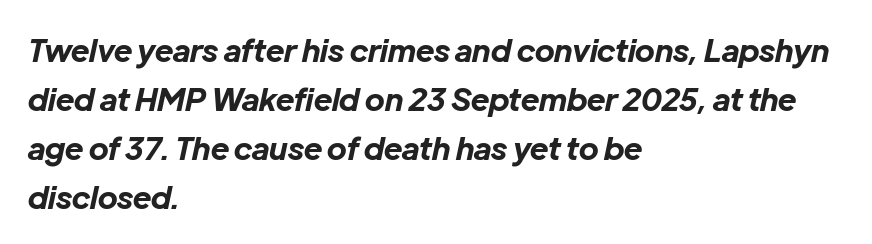
Each glyph is drawn with heavy, bold strokes. Does the leading feel generous? No, just average. Here the designer chose a conventional face with non-uniform glyph widths. Characters follow at the spacing the type designer built in. This rendering features lettering with no underline. The axis of the letterforms is tilted away from vertical.
